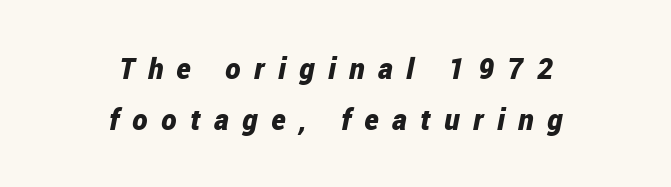
Q: Is the text bold? A: Yes.
Q: Is the text italic (slanted)? A: Yes, it leans right by about 12 degrees.
Q: Is the text underlined? A: No.
Q: How is the paragraph aligned? A: Centered.
Q: Is the spacing between letters normal or unusually wide? A: Unusually wide.
Q: Width (condensed, normal, or wide)? A: Condensed.
Q: Stroke contrast? A: Low.
Q: x-height? A: Medium.
Q: Monospaced? A: No.
